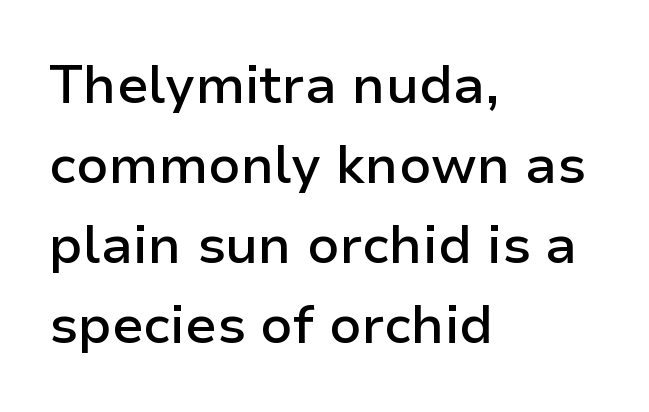
{"serif": "no", "italic": "no", "bold": "semi", "weight": "semibold", "width": "normal", "stroke_contrast": "low", "x_height": "medium", "monospaced": "no", "underline": "no", "align": "left", "line_spacing": "normal", "line_spacing_ratio": 1.51, "letter_spacing": "normal", "letter_spacing_em": 0.0, "glyph_px": 53}
